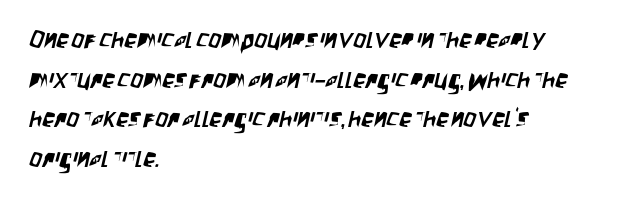
{"underline": "no", "align": "left", "line_spacing": "normal", "line_spacing_ratio": 1.59, "letter_spacing": "normal", "letter_spacing_em": 0.0, "glyph_px": 25}
